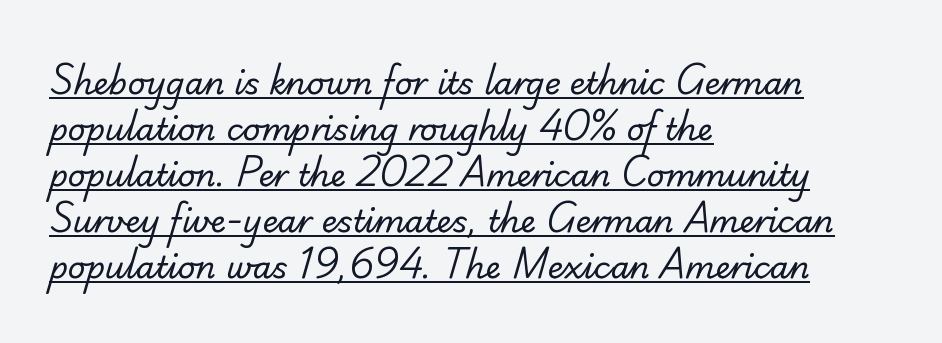
The image shows 31 px regular-weight sans-serif type; set left-aligned, normal line spacing (1.48x), normal letter spacing, underlined; low stroke contrast and a small x-height.
